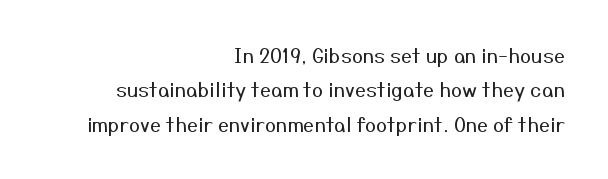
Each row of text sits above clean, open space. Horizontal alignment here is rightward, an uncommon choice for prose. The letters stand straight up with perfectly vertical stems. The weight would be labelled regular, book, light, or lighter still. A typesetter would call this zero additional tracking.
